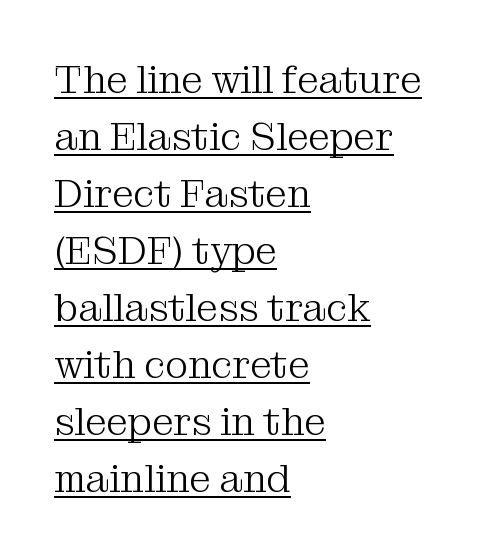
{"serif": "yes", "italic": "no", "bold": "no", "weight": "light", "width": "normal", "stroke_contrast": "medium", "x_height": "medium", "monospaced": "no", "underline": "yes", "align": "left", "line_spacing": "normal", "line_spacing_ratio": 1.46, "letter_spacing": "normal", "letter_spacing_em": 0.0, "glyph_px": 39}
